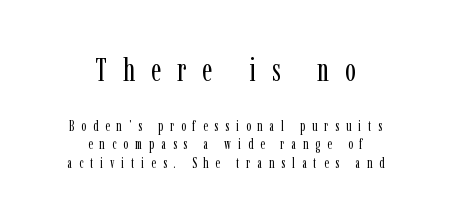
{"serif": "yes", "italic": "no", "bold": "no", "weight": "regular", "width": "condensed", "stroke_contrast": "low", "x_height": "medium", "monospaced": "no", "underline": "no", "align": "center", "line_spacing": "normal", "line_spacing_ratio": 1.3, "letter_spacing": "wide", "letter_spacing_em": 0.5, "larger_block": "first", "size_ratio": 2.29, "glyph_px": 32}
